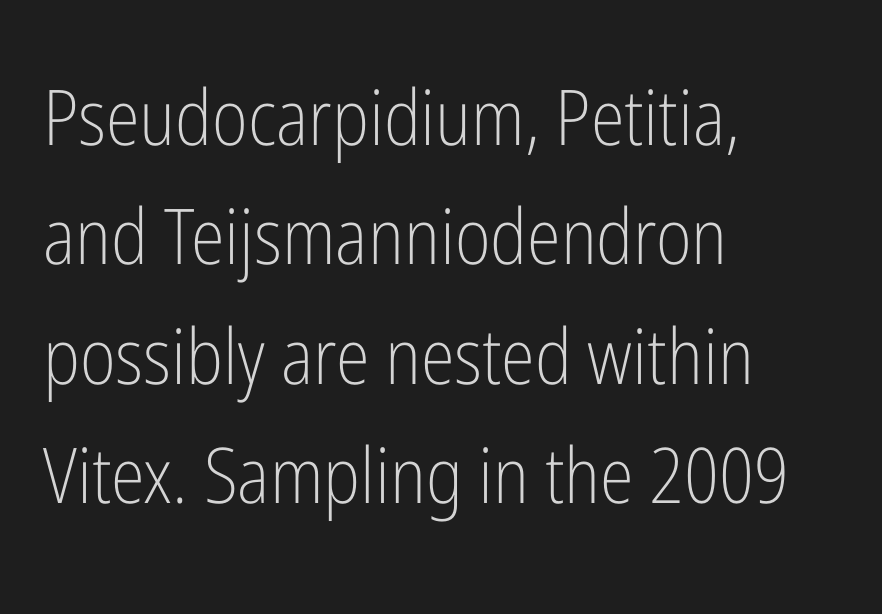
{"serif": "no", "italic": "no", "bold": "no", "weight": "light", "width": "condensed", "stroke_contrast": "low", "x_height": "medium", "monospaced": "no", "underline": "no", "align": "left", "line_spacing": "normal", "line_spacing_ratio": 1.55, "letter_spacing": "normal", "letter_spacing_em": 0.0, "glyph_px": 77}
